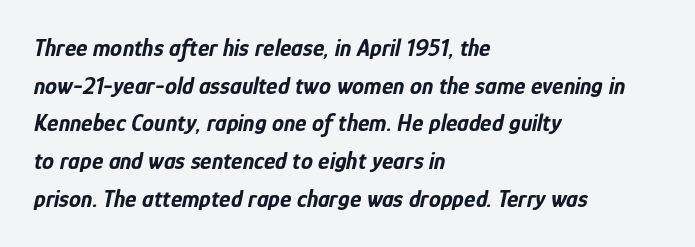
The image shows 24 px bold type, italic (leaning right); set left-aligned, normal line spacing (1.57x), normal letter spacing, not underlined.
